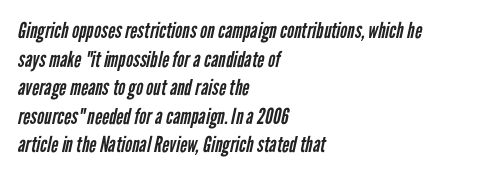
The image shows 22 px text type; set left-aligned, normal line spacing (1.3x), normal letter spacing, not underlined.
